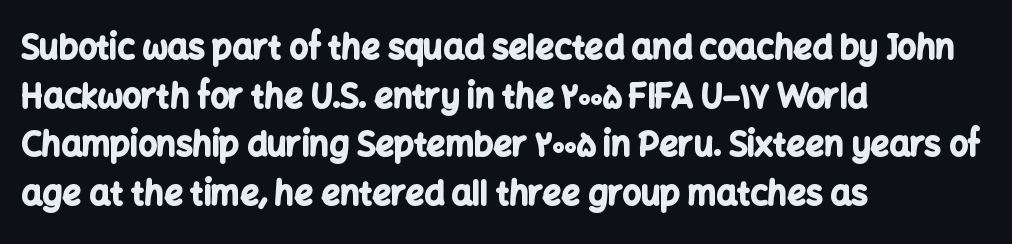
Note: no serifs on the glyphs. The letters stand straight up with perfectly vertical stems. Weight check: bold — yes, fully. The letters advance in unequal steps, a hallmark of proportional type.
